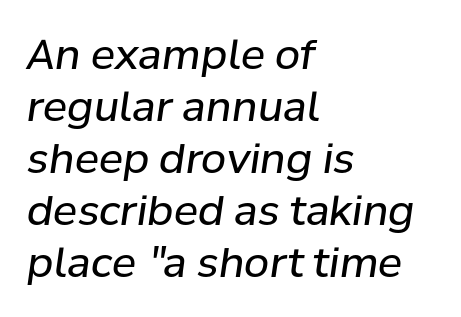
The image shows 41 px regular-weight type, italic (leaning right); set left-aligned, normal line spacing (1.27x), normal letter spacing, not underlined; low stroke contrast and a medium x-height.
